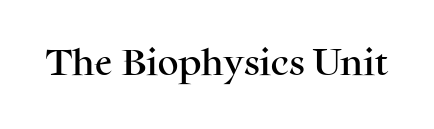
Q: Is the text italic (slanted)? A: No, it is upright.
Q: Is the typeface a serif or a sans-serif typeface? A: Serif.
Q: Is the text underlined? A: No.
Q: Is the spacing between letters normal or unusually wide? A: Normal.
Q: Width (condensed, normal, or wide)? A: Normal.
Q: Stroke contrast? A: Medium.
Q: x-height? A: Medium.
Q: Monospaced? A: No.
